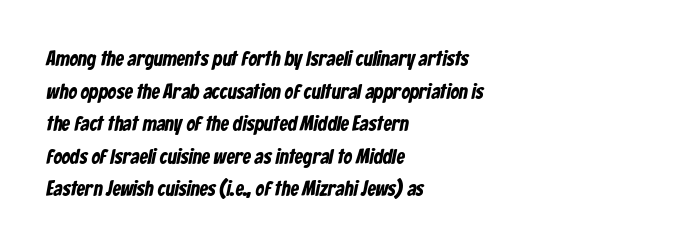
The image shows 21 px text type; set left-aligned, normal line spacing (1.55x), normal letter spacing, not underlined.
